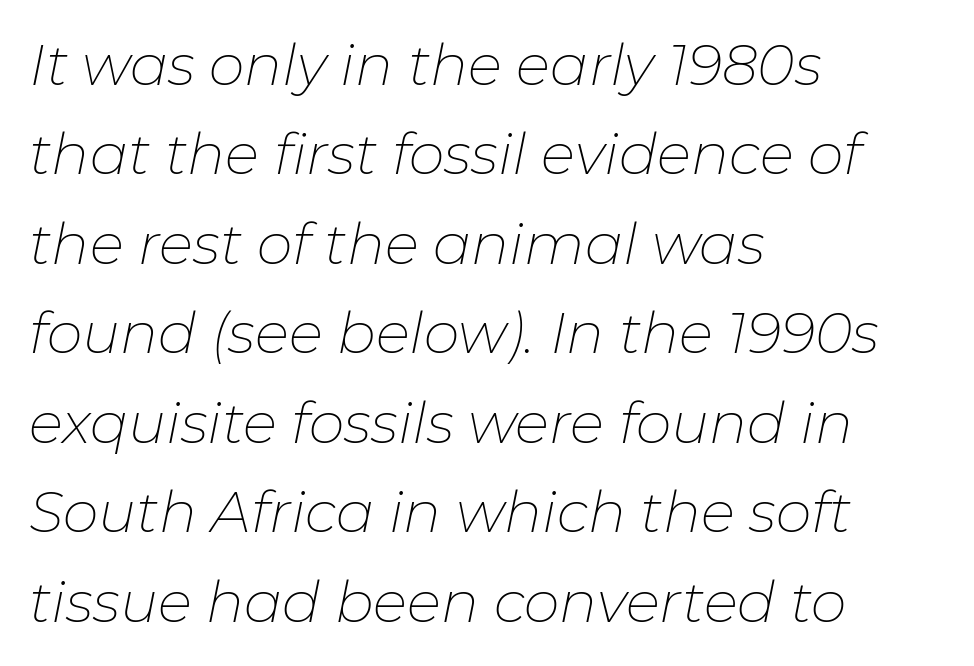
The letters advance in unequal steps, a hallmark of proportional type. Is the type slanted? Yes — the strokes lean at a clear angle. Words appear dense and cohesive because spacing is normal. Leading matches the norm, producing a regular column.
